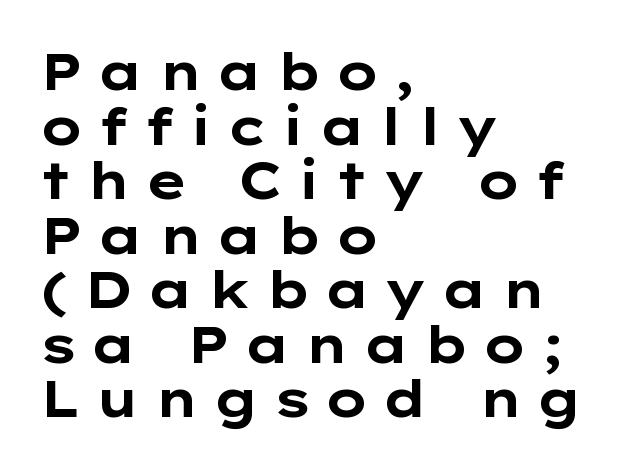
The image shows 51 px bold, wide sans-serif type, upright; set left-aligned, tight line spacing (1.07x), unusually wide letter spacing (+0.25 em), not underlined; low stroke contrast and a medium x-height.
